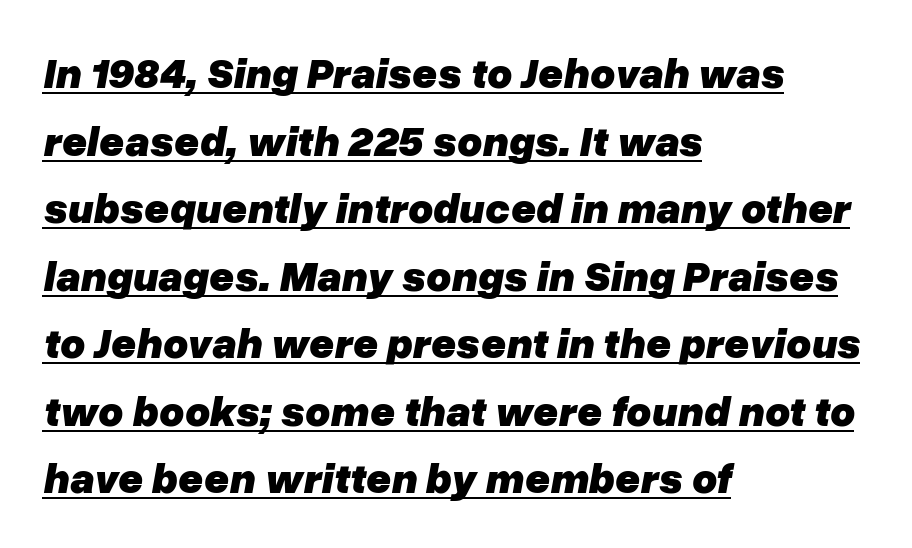
The image shows 43 px heavy type, italic (leaning right); set left-aligned, normal line spacing (1.57x), normal letter spacing, underlined; low stroke contrast and a medium x-height.
